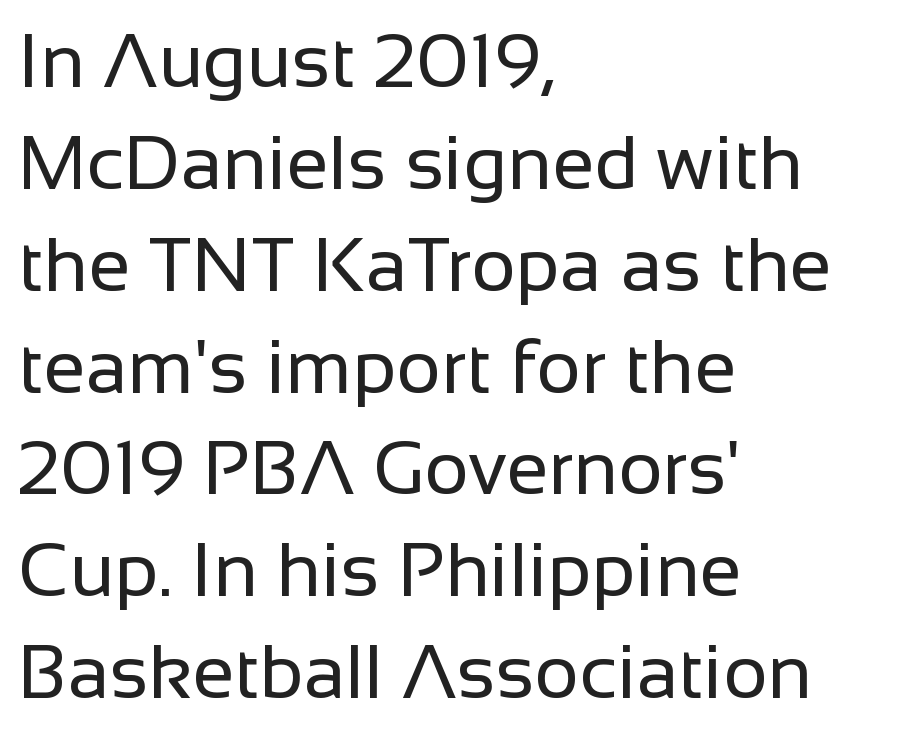
Tall strokes in this sample are plumb rather than angled. The passage shown stacks its lines at a standard gap. Summary of weight: not heavy and not bold. The line texture is even and compact thanks to regular tracking. Stroke terminals: plain, sans-serif. The baseline area is clear.
